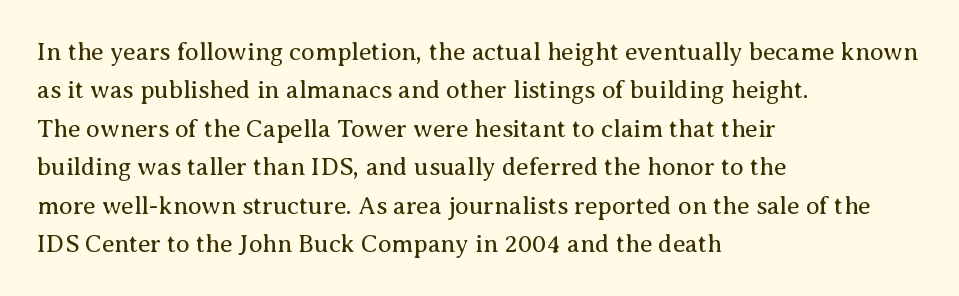
{"italic": "no", "bold": "no", "underline": "no", "align": "left", "line_spacing": "normal", "line_spacing_ratio": 1.54, "letter_spacing": "normal", "letter_spacing_em": 0.0, "glyph_px": 25}
